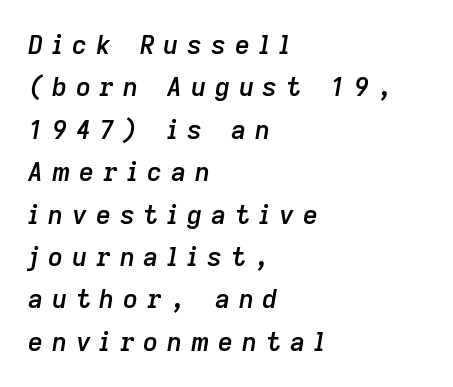
In terms of weight, the rendering is demibold, just under bold. Whoever set this chose a conventional vertical rhythm. The line texture is sparse and dotted thanks to wide tracking. Typeset ragged right — the left edge is the straight one. Every character sits at an angle, as italics do. Nobody drew a line under any word here.
